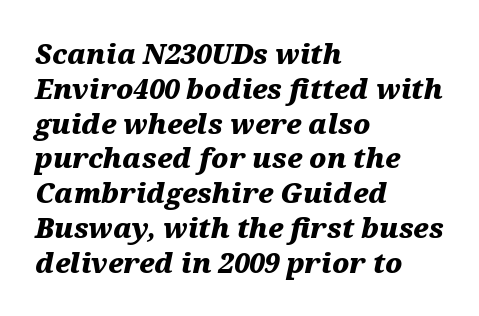
Unmarked baselines from the first word to the last. Every letter is thick-stroked: bold, no question. In terms of posture, this sample is oblique. The horizontal fit of the characters is conventional and even. The space between consecutive lines is moderate. Layout note: lines flush left.
